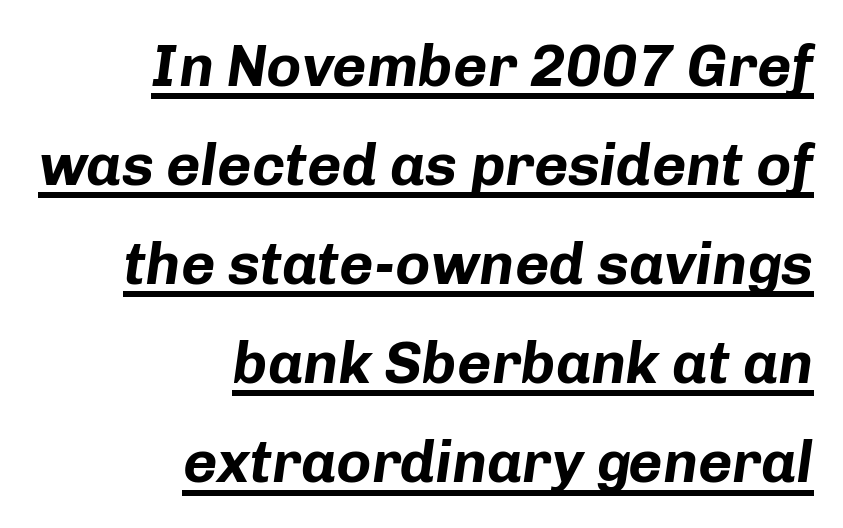
The image shows 59 px bold type, italic (leaning right); set right-aligned, normal line spacing (1.68x), normal letter spacing, underlined; low stroke contrast and a medium x-height.
